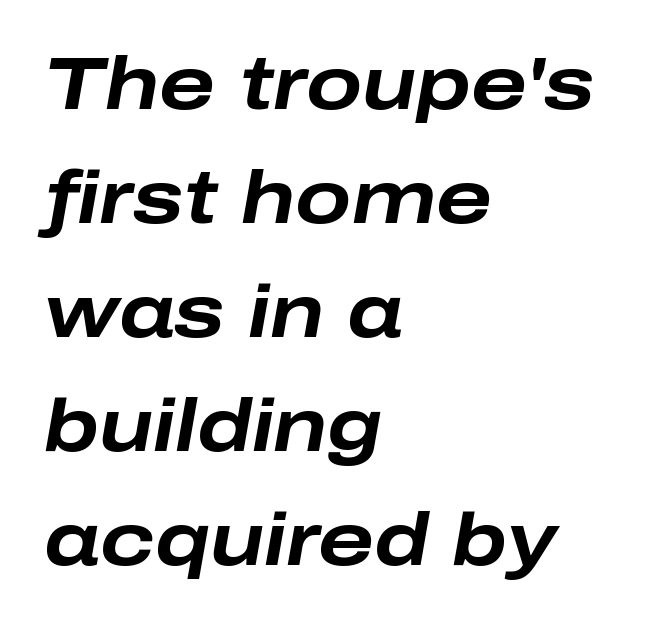
{"italic": "yes", "lean": "right", "slant_degrees": 10, "bold": "yes", "weight": "bold", "width": "wide", "stroke_contrast": "low", "x_height": "medium", "monospaced": "no", "underline": "no", "align": "left", "line_spacing": "normal", "line_spacing_ratio": 1.54, "letter_spacing": "normal", "letter_spacing_em": 0.0, "glyph_px": 74}
